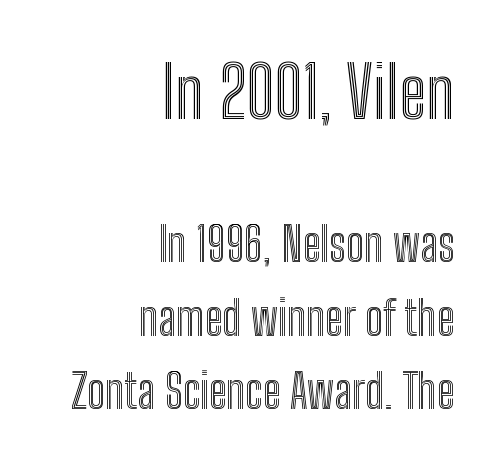
Q: Is the text italic (slanted)? A: No, it is upright.
Q: Is the text underlined? A: No.
Q: How is the paragraph aligned? A: Right-aligned.
Q: Is the spacing between letters normal or unusually wide? A: Normal.
Q: Is the spacing between lines tight, normal or loose? A: Normal.
Q: Which block of text is set in a larger size, the first (top) or the second (bottom)? A: The first (top) one.
Q: Width (condensed, normal, or wide)? A: Condensed.
Q: x-height? A: Medium.
Q: Monospaced? A: No.
